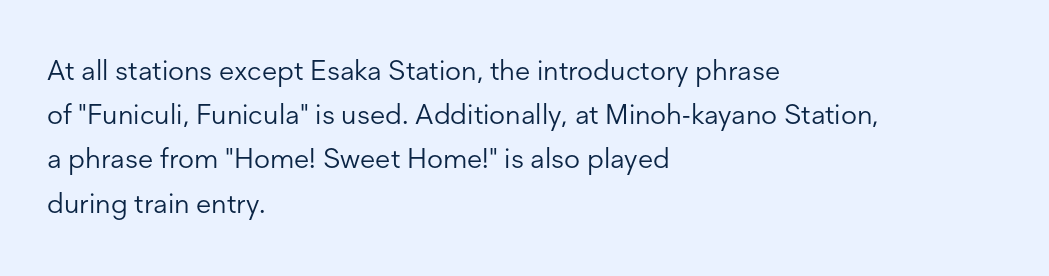
You can tell from the bare stems that sans-serif type was used. Ascenders rise straight up at ninety degrees. Underline: absent. Compared with typical body copy, the letter spacing here is the same. Vertical stems look standard width or narrower in stroke.
